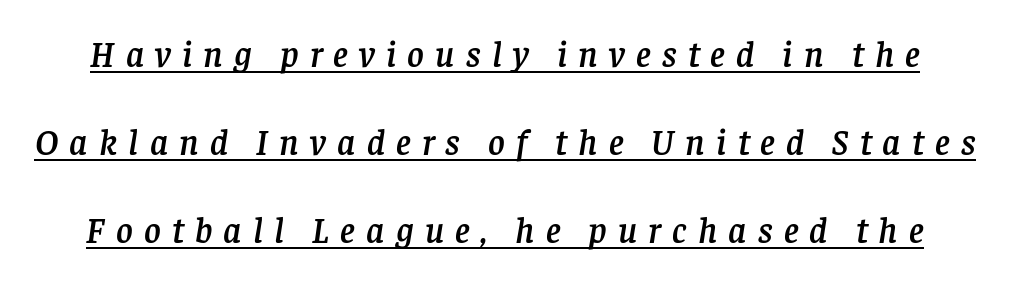
{"serif": "yes", "italic": "yes", "lean": "right", "slant_degrees": 8, "width": "normal", "stroke_contrast": "low", "x_height": "large", "monospaced": "no", "underline": "yes", "line_spacing": "loose", "line_spacing_ratio": 2.45, "letter_spacing": "wide", "letter_spacing_em": 0.31, "glyph_px": 36}
